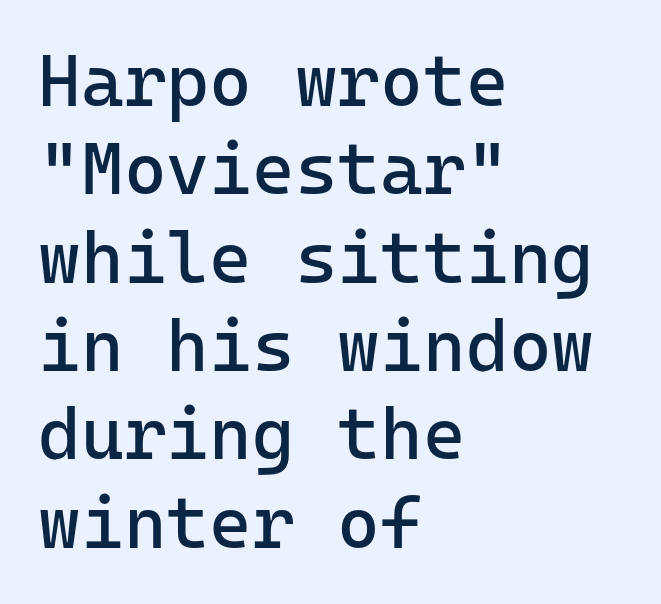
The image shows 73 px regular-weight sans-serif type, upright; set left-aligned, line spacing 1.21x, normal letter spacing, not underlined; low stroke contrast and a medium x-height.
